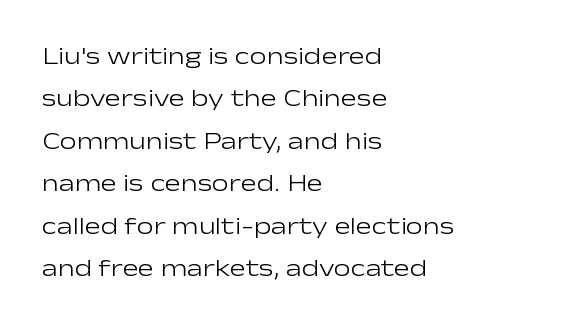
Q: Is the text bold? A: No.
Q: Is the text italic (slanted)? A: No, it is upright.
Q: Is the text underlined? A: No.
Q: How is the paragraph aligned? A: Left-aligned.
Q: Is the spacing between letters normal or unusually wide? A: Normal.
